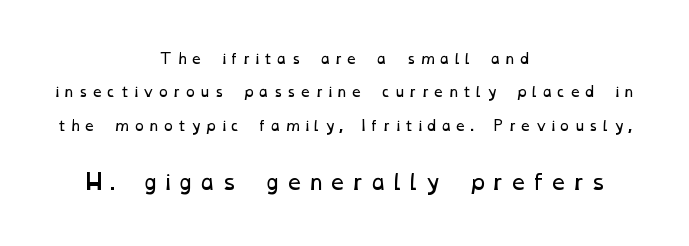
The image shows 21 px text type; set centered, loose line spacing (2.38x), unusually wide letter spacing (+0.22 em), not underlined; the second (bottom) block is 1.5x larger.
